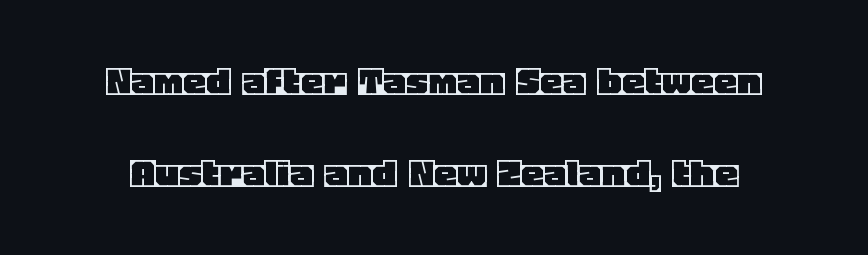
The foot of each line stays bare and open. The passage shown is typed in a proportional face where columns would drift. This sample trades compactness for vertical openness between lines. The letters stand upright; this is a roman face.
